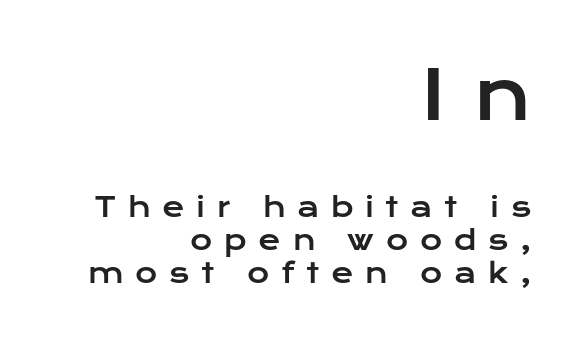
{"serif": "no", "italic": "no", "width": "wide", "stroke_contrast": "low", "x_height": "medium", "monospaced": "no", "underline": "no", "align": "right", "line_spacing_ratio": 1.23, "letter_spacing": "wide", "letter_spacing_em": 0.43, "larger_block": "first", "size_ratio": 2.52, "glyph_px": 68}
